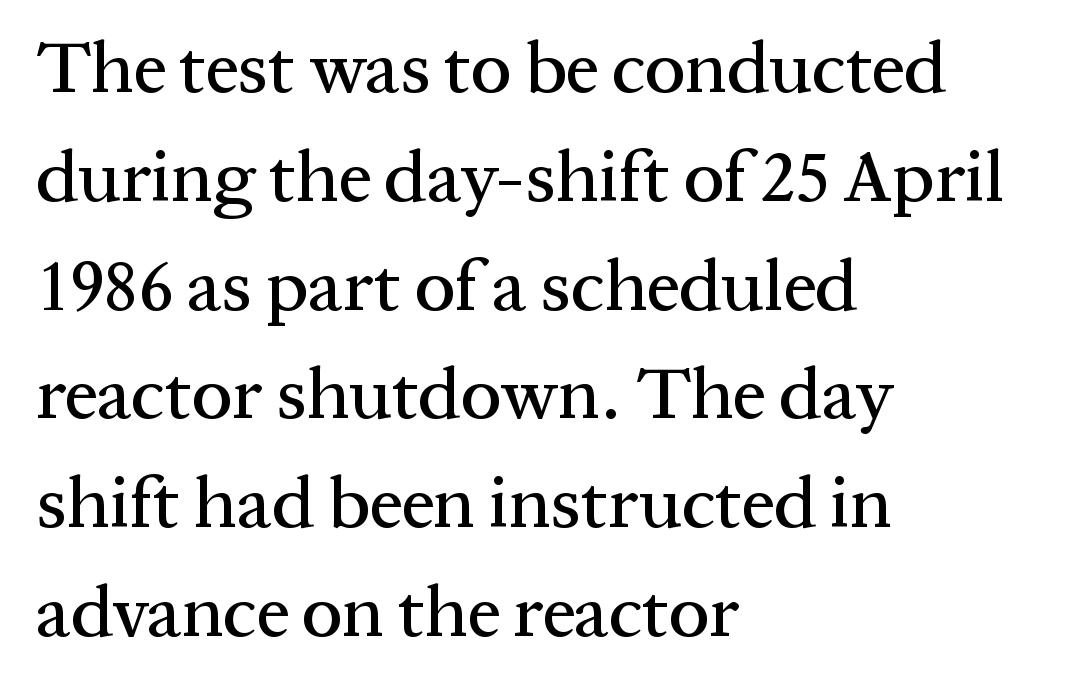
Q: Is the text italic (slanted)? A: No, it is upright.
Q: Is the typeface a serif or a sans-serif typeface? A: Serif.
Q: Is the text underlined? A: No.
Q: How is the paragraph aligned? A: Left-aligned.
Q: Is the spacing between letters normal or unusually wide? A: Normal.
Q: Is the spacing between lines tight, normal or loose? A: Normal.
Q: Width (condensed, normal, or wide)? A: Normal.
Q: Stroke contrast? A: Medium.
Q: x-height? A: Medium.
Q: Monospaced? A: No.
